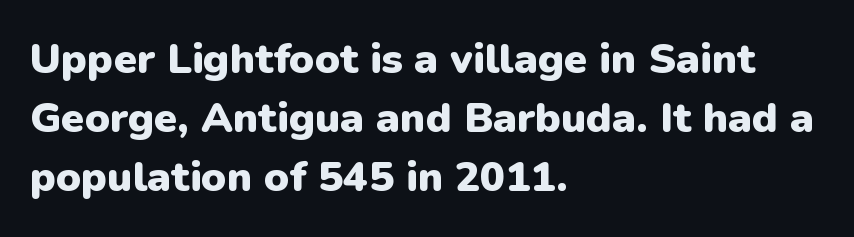
{"serif": "no", "italic": "no", "bold": "yes", "weight": "heavy", "width": "normal", "stroke_contrast": "low", "x_height": "medium", "monospaced": "no", "underline": "no", "align": "left", "line_spacing": "normal", "line_spacing_ratio": 1.41, "letter_spacing": "normal", "letter_spacing_em": 0.0, "glyph_px": 42}
